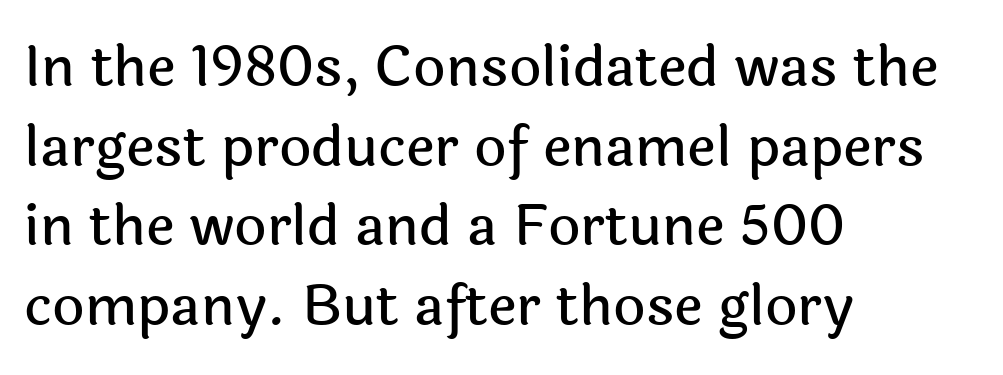
The image shows 56 px sans-serif type, upright; set left-aligned, normal line spacing (1.42x), normal letter spacing, not underlined; a medium x-height.
